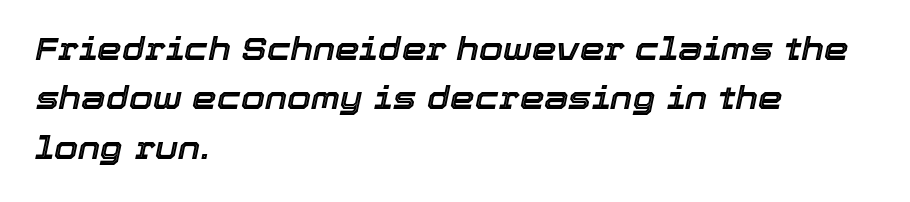
{"italic": "yes", "lean": "right", "slant_degrees": 12, "width": "normal", "x_height": "medium", "monospaced": "no", "underline": "no", "align": "left", "line_spacing": "normal", "line_spacing_ratio": 1.59, "letter_spacing": "normal", "letter_spacing_em": 0.0, "glyph_px": 31}
